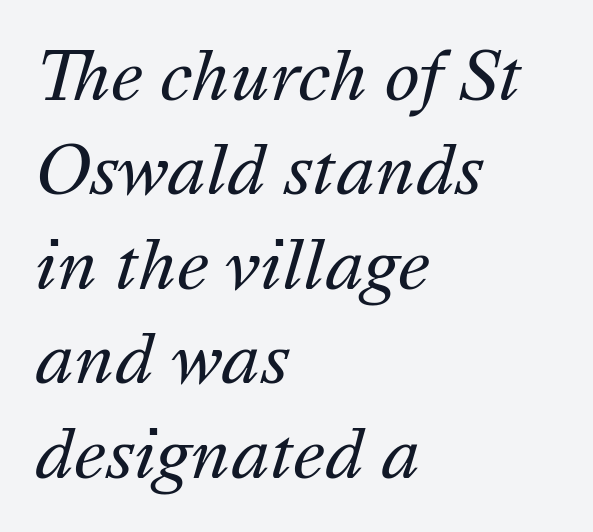
{"italic": "yes", "lean": "right", "slant_degrees": 16, "bold": "no", "weight": "regular", "width": "normal", "stroke_contrast": "medium", "x_height": "medium", "monospaced": "no", "underline": "no", "align": "left", "line_spacing": "normal", "line_spacing_ratio": 1.43, "letter_spacing": "normal", "letter_spacing_em": 0.0, "glyph_px": 66}
